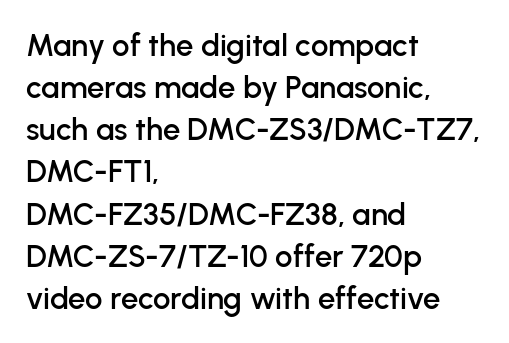
{"serif": "no", "italic": "no", "width": "normal", "stroke_contrast": "low", "x_height": "medium", "monospaced": "no", "underline": "no", "align": "left", "line_spacing": "normal", "line_spacing_ratio": 1.36, "letter_spacing": "normal", "letter_spacing_em": 0.0, "glyph_px": 31}
